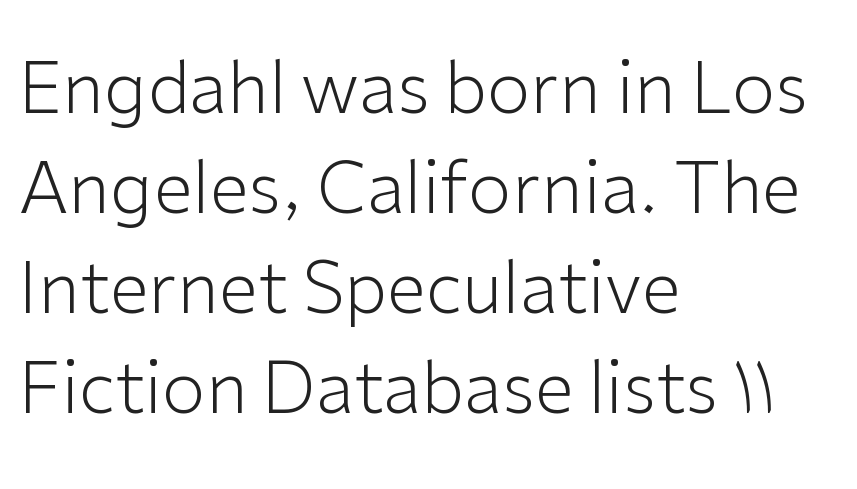
{"serif": "no", "italic": "no", "bold": "no", "weight": "light", "width": "normal", "stroke_contrast": "low", "x_height": "medium", "monospaced": "no", "underline": "no", "align": "left", "line_spacing": "normal", "line_spacing_ratio": 1.41, "letter_spacing": "normal", "letter_spacing_em": 0.0, "glyph_px": 71}
